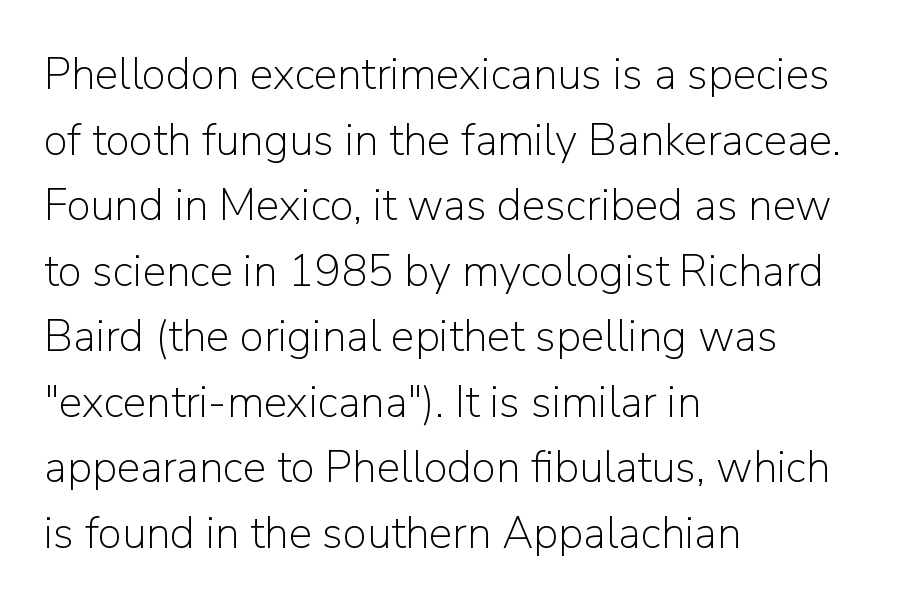
{"serif": "no", "italic": "no", "bold": "no", "weight": "light", "width": "normal", "stroke_contrast": "low", "x_height": "medium", "monospaced": "no", "underline": "no", "align": "left", "line_spacing": "normal", "line_spacing_ratio": 1.49, "letter_spacing": "normal", "letter_spacing_em": 0.0, "glyph_px": 44}
